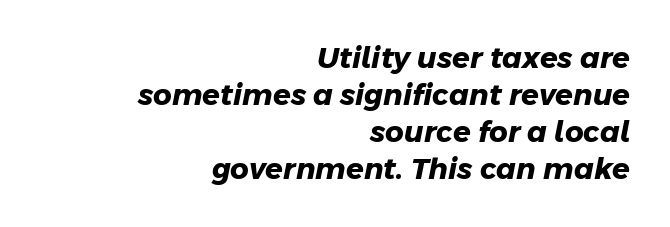
The image shows 29 px heavy sans-serif type; set right-aligned, normal line spacing (1.28x), normal letter spacing, not underlined; low stroke contrast and a medium x-height.
